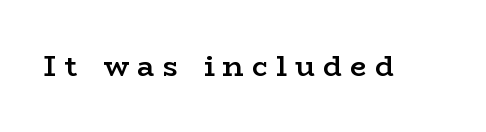
Q: Is the text bold? A: Semi-bold.
Q: Is the text italic (slanted)? A: No, it is upright.
Q: Is the typeface a serif or a sans-serif typeface? A: Serif.
Q: Is the text underlined? A: No.
Q: Is the spacing between letters normal or unusually wide? A: Unusually wide.
Q: Width (condensed, normal, or wide)? A: Wide.
Q: Stroke contrast? A: Low.
Q: x-height? A: Medium.
Q: Monospaced? A: No.
